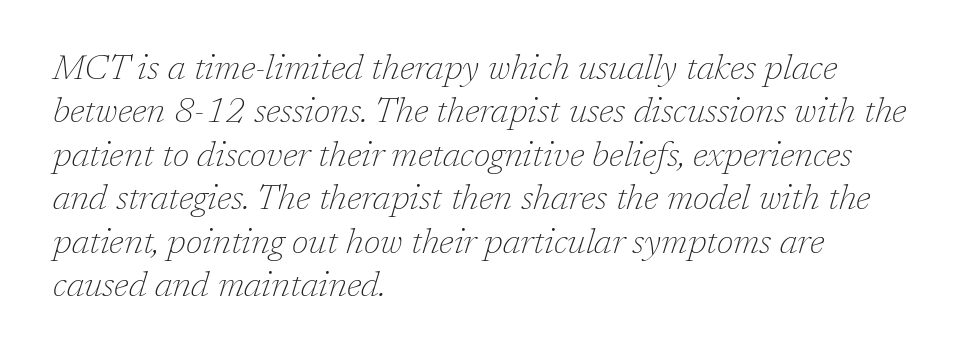
Q: Is the text bold? A: No.
Q: Is the text italic (slanted)? A: Yes, it leans right by about 17 degrees.
Q: Is the typeface a serif or a sans-serif typeface? A: Serif.
Q: Is the text underlined? A: No.
Q: How is the paragraph aligned? A: Left-aligned.
Q: Is the spacing between letters normal or unusually wide? A: Normal.
Q: Width (condensed, normal, or wide)? A: Normal.
Q: Stroke contrast? A: Low.
Q: x-height? A: Medium.
Q: Monospaced? A: No.
